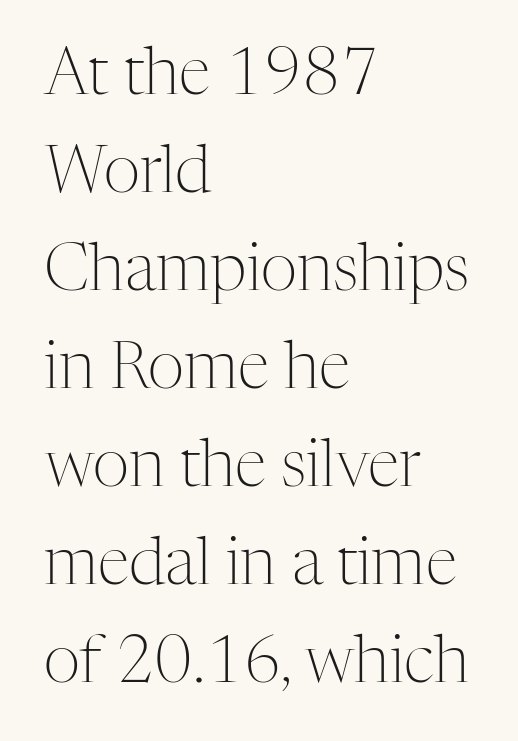
The image shows 64 px light serif type, upright; set left-aligned, normal line spacing (1.53x), normal letter spacing, not underlined; medium stroke contrast and a medium x-height.
